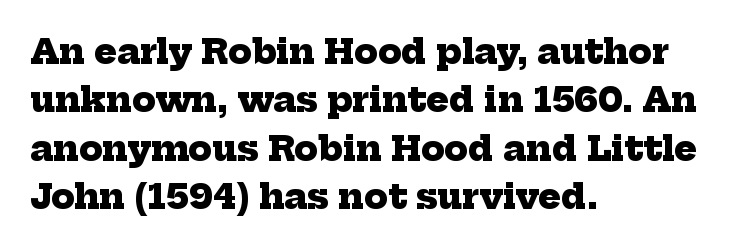
Check where the strokes stop: tiny serifs finish them off. A normal amount of white space separates one row of letters from the next. The paragraph has a hard left edge and a soft right edge. The space directly below the letters is spotless.
